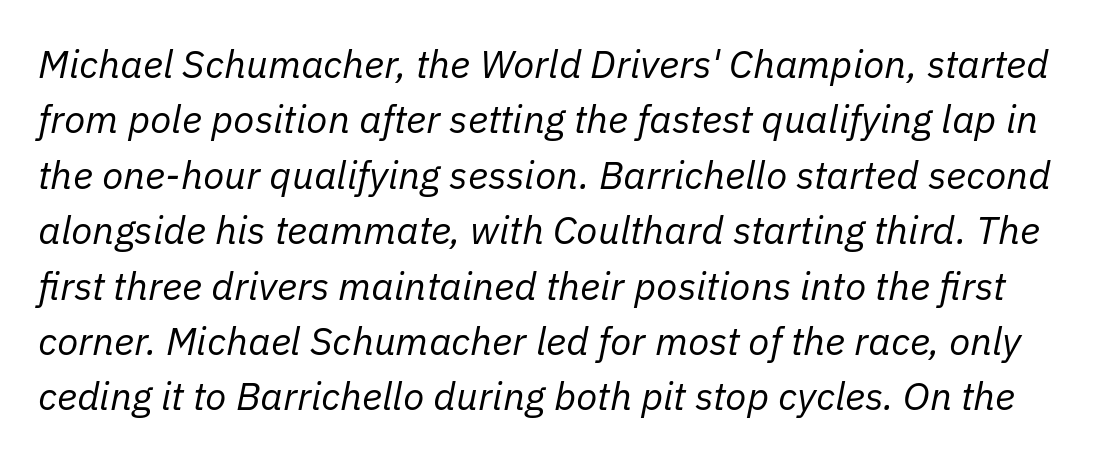
The glyphs look as if they've been sheared to an angle. Interline gaps are of average width in this sample. Nobody touched the tracking dial on this one. Stroke mass is kept to a normal reading level or below. Each letter keeps its own natural width here, so spacing adapts to shape. Any mark beneath the type? The region is blank.
